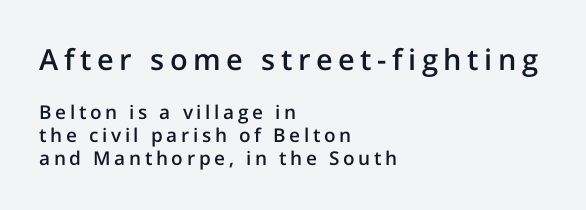
The letters advance in unequal steps, a hallmark of proportional type. Each letter's strokes conclude bluntly, with no projecting serifs. Emphasis by weight is partial: semibold. Is the block centered? No — it sits flush against the left margin. Size hierarchy here favors the leading block over the trailing one. The passage shown is not underscored anywhere.
